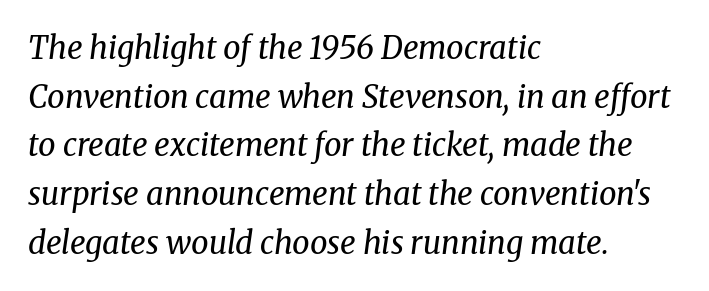
Q: Is the text bold? A: No.
Q: Is the text italic (slanted)? A: Yes, it leans right by about 8 degrees.
Q: Is the typeface a serif or a sans-serif typeface? A: Serif.
Q: Is the text underlined? A: No.
Q: How is the paragraph aligned? A: Left-aligned.
Q: Is the spacing between letters normal or unusually wide? A: Normal.
Q: Is the spacing between lines tight, normal or loose? A: Normal.
Q: Width (condensed, normal, or wide)? A: Normal.
Q: Stroke contrast? A: Medium.
Q: x-height? A: Medium.
Q: Monospaced? A: No.
